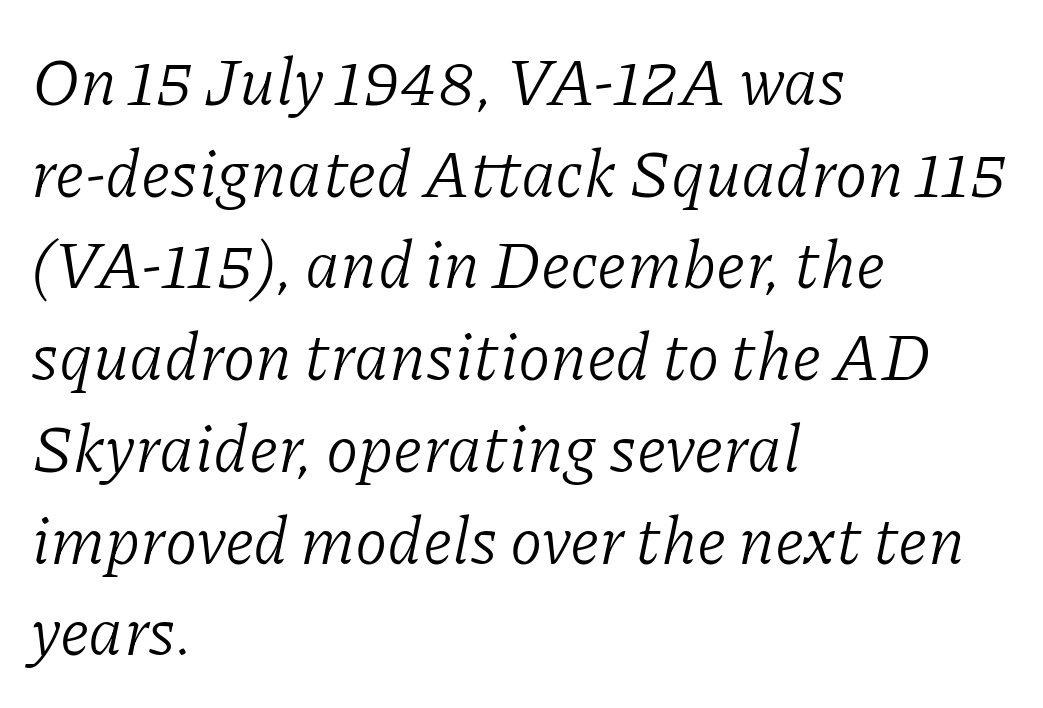
Q: Is the text bold? A: No.
Q: Is the text italic (slanted)? A: Yes, it leans right by about 11 degrees.
Q: Is the typeface a serif or a sans-serif typeface? A: Serif.
Q: Is the text underlined? A: No.
Q: How is the paragraph aligned? A: Left-aligned.
Q: Is the spacing between letters normal or unusually wide? A: Normal.
Q: Is the spacing between lines tight, normal or loose? A: Normal.
Q: Width (condensed, normal, or wide)? A: Normal.
Q: Stroke contrast? A: Low.
Q: x-height? A: Medium.
Q: Monospaced? A: No.
